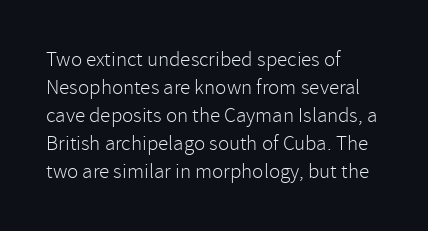
{"italic": "no", "bold": "no", "underline": "no", "align": "left", "line_spacing": "normal", "line_spacing_ratio": 1.33, "letter_spacing": "normal", "letter_spacing_em": 0.0, "glyph_px": 21}
